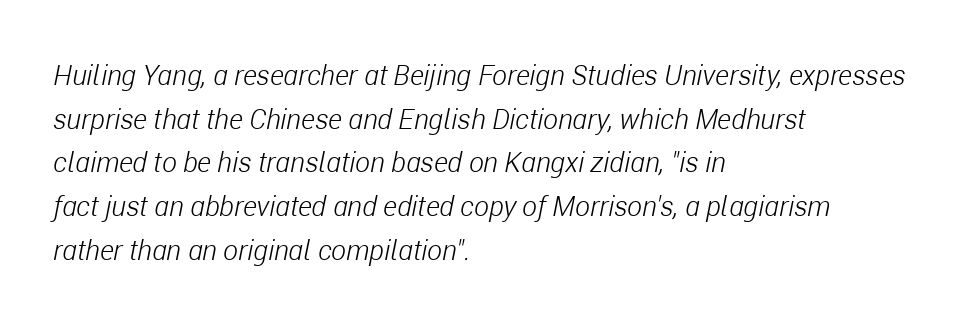
Q: Is the text bold? A: No.
Q: Is the text italic (slanted)? A: Yes, it leans right by about 11 degrees.
Q: Is the text underlined? A: No.
Q: How is the paragraph aligned? A: Left-aligned.
Q: Is the spacing between letters normal or unusually wide? A: Normal.
Q: Is the spacing between lines tight, normal or loose? A: Normal.
Q: Width (condensed, normal, or wide)? A: Condensed.
Q: Stroke contrast? A: Low.
Q: x-height? A: Medium.
Q: Monospaced? A: No.
